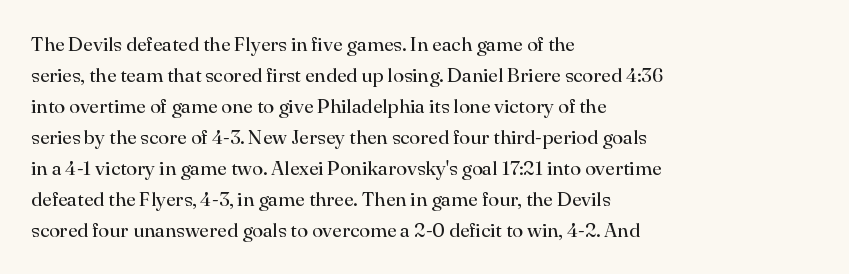
The face looks like a standard text weight, possibly lighter. The type is set solid horizontally, with unmodified tracking. The lettering stays uniformly vertical, giving the passage a roman look. Leading: standard. Casual observation: everything's shoved over to the left.
